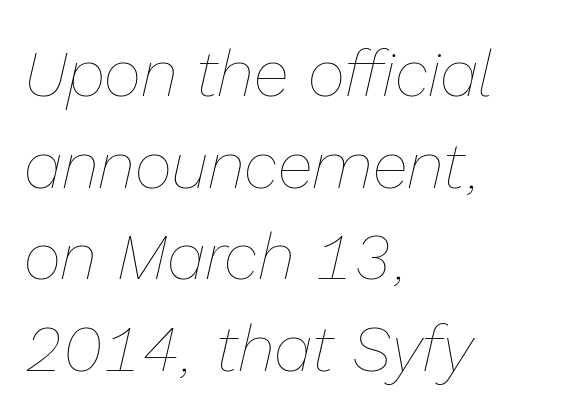
{"italic": "yes", "lean": "right", "slant_degrees": 13, "bold": "no", "weight": "thin", "width": "normal", "stroke_contrast": "low", "x_height": "medium", "monospaced": "no", "underline": "no", "align": "left", "line_spacing": "normal", "line_spacing_ratio": 1.41, "letter_spacing": "normal", "letter_spacing_em": 0.0, "glyph_px": 65}
